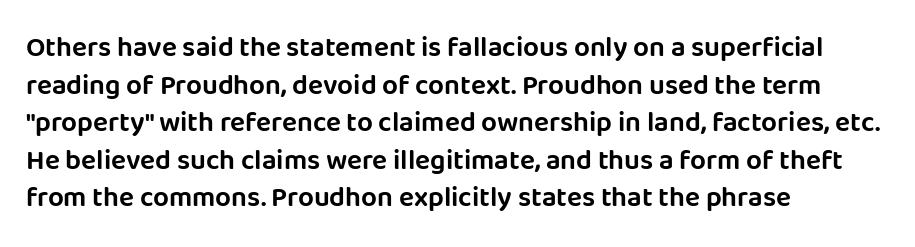
The image shows 28 px sans-serif type, upright; set left-aligned, normal line spacing (1.34x), normal letter spacing, not underlined; low stroke contrast and a large x-height.
